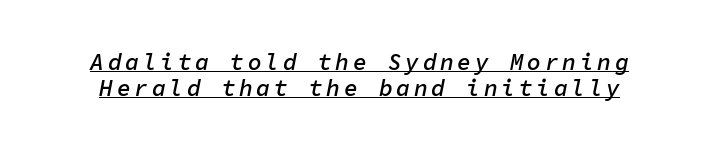
Q: Is the text bold? A: Semi-bold.
Q: Is the text italic (slanted)? A: Yes, it leans right by about 11 degrees.
Q: Is the text underlined? A: Yes.
Q: Is the spacing between lines tight, normal or loose? A: Tight.
